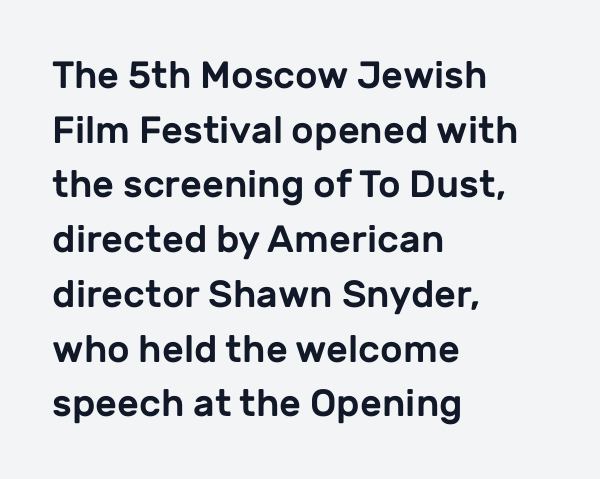
Q: Is the text italic (slanted)? A: No, it is upright.
Q: Is the typeface a serif or a sans-serif typeface? A: Sans-serif.
Q: Is the text underlined? A: No.
Q: How is the paragraph aligned? A: Left-aligned.
Q: Is the spacing between letters normal or unusually wide? A: Normal.
Q: Is the spacing between lines tight, normal or loose? A: Normal.
Q: Width (condensed, normal, or wide)? A: Normal.
Q: Stroke contrast? A: Low.
Q: x-height? A: Medium.
Q: Monospaced? A: No.
